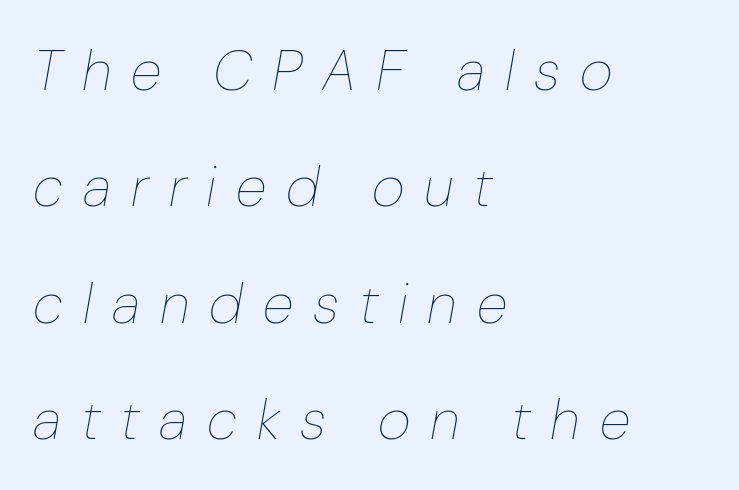
Q: Is the text bold? A: No.
Q: Is the text italic (slanted)? A: Yes, it leans right by about 10 degrees.
Q: Is the text underlined? A: No.
Q: How is the paragraph aligned? A: Left-aligned.
Q: Is the spacing between letters normal or unusually wide? A: Unusually wide.
Q: Is the spacing between lines tight, normal or loose? A: Loose.
Q: Width (condensed, normal, or wide)? A: Normal.
Q: Stroke contrast? A: Low.
Q: x-height? A: Medium.
Q: Monospaced? A: No.
